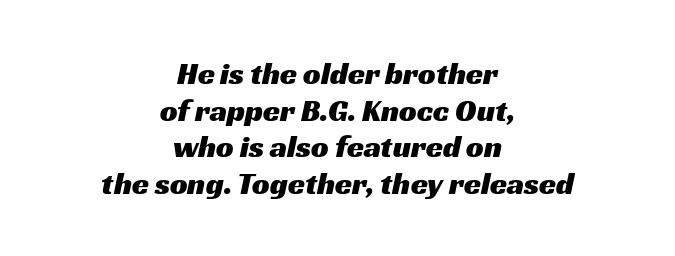
{"serif": "no", "width": "wide", "stroke_contrast": "medium", "x_height": "medium", "monospaced": "no", "underline": "no", "align": "center", "line_spacing_ratio": 1.18, "letter_spacing": "normal", "letter_spacing_em": 0.0, "glyph_px": 31}
